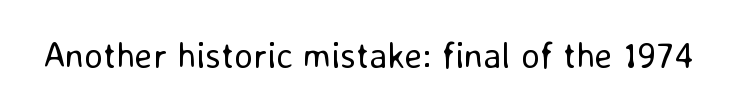
{"serif": "no", "italic": "no", "bold": "no", "weight": "regular", "width": "normal", "stroke_contrast": "low", "x_height": "medium", "monospaced": "no", "underline": "no", "letter_spacing": "normal", "letter_spacing_em": 0.0, "glyph_px": 36}
